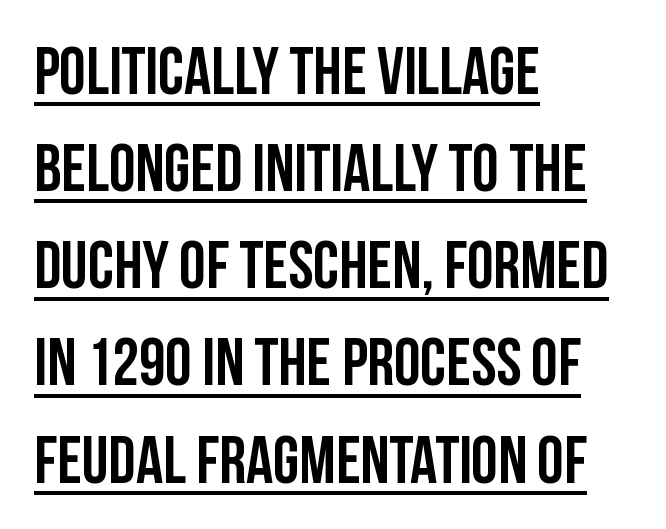
{"serif": "no", "italic": "no", "width": "condensed", "stroke_contrast": "low", "x_height": "large", "monospaced": "no", "underline": "yes", "align": "left", "line_spacing": "normal", "line_spacing_ratio": 1.45, "letter_spacing": "normal", "letter_spacing_em": 0.0, "glyph_px": 67}
